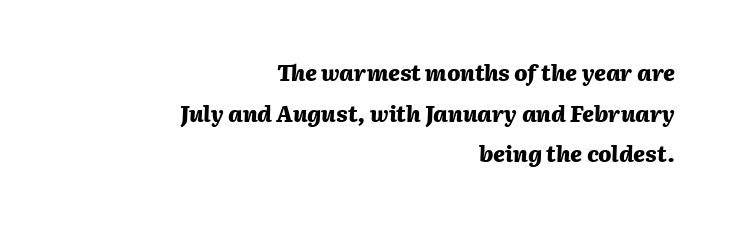
{"italic": "yes", "lean": "right", "slant_degrees": 2, "bold": "yes", "underline": "no", "align": "right", "line_spacing_ratio": 1.85, "letter_spacing": "normal", "letter_spacing_em": 0.0, "glyph_px": 22}
